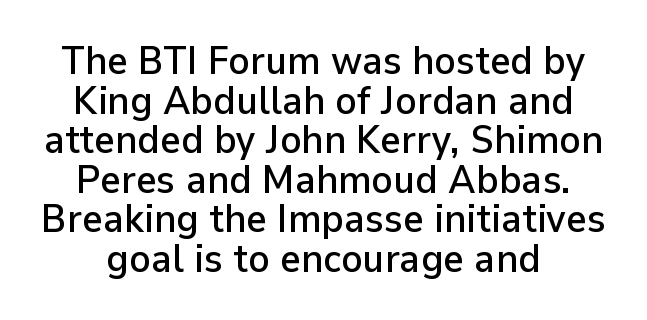
{"serif": "no", "italic": "no", "width": "normal", "stroke_contrast": "low", "x_height": "medium", "monospaced": "no", "underline": "no", "line_spacing": "tight", "line_spacing_ratio": 0.99, "letter_spacing": "normal", "letter_spacing_em": 0.0, "glyph_px": 40}
